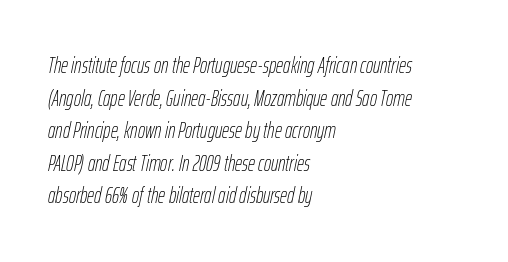
{"italic": "yes", "lean": "right", "slant_degrees": 12, "bold": "no", "underline": "no", "align": "left", "line_spacing": "normal", "line_spacing_ratio": 1.48, "letter_spacing": "normal", "letter_spacing_em": 0.0, "glyph_px": 22}
